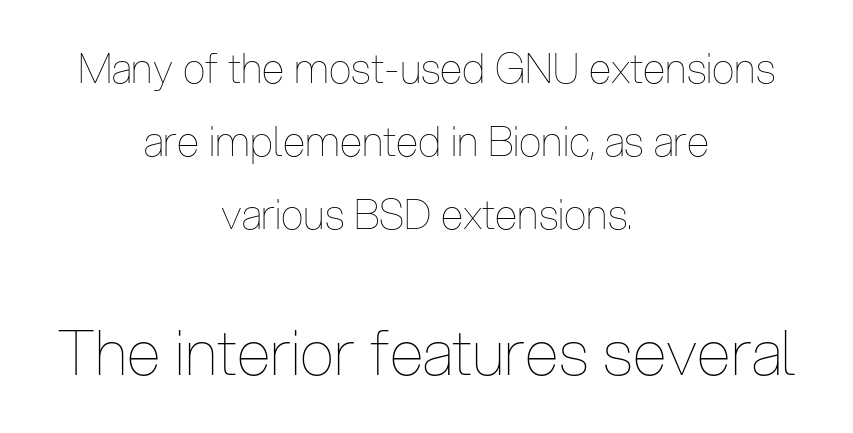
Looks like regular typesetting: each glyph gets only the width it needs. This reads as an unemphasized weight, regular at the heaviest. Designer's note — italics off, roman on. Rule under the text: the space is simply empty.
